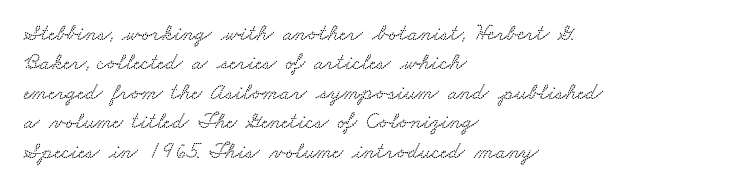
The baseline area is clear. In CSS terms this would be text-align: left. In terms of letterspacing, this is plain default setting. Interline gaps are of average width in this sample.
